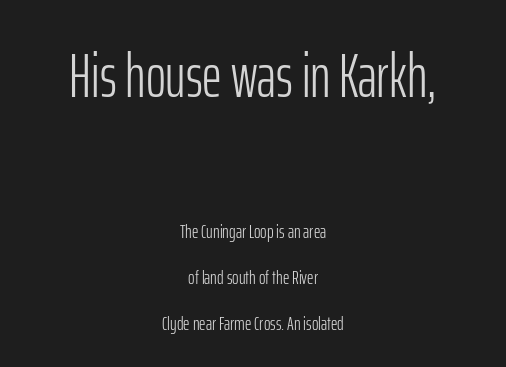
Q: Is the text bold? A: No.
Q: Is the text italic (slanted)? A: No, it is upright.
Q: Is the typeface a serif or a sans-serif typeface? A: Sans-serif.
Q: Is the text underlined? A: No.
Q: How is the paragraph aligned? A: Centered.
Q: Is the spacing between letters normal or unusually wide? A: Normal.
Q: Is the spacing between lines tight, normal or loose? A: Loose.
Q: Which block of text is set in a larger size, the first (top) or the second (bottom)? A: The first (top) one.
Q: Width (condensed, normal, or wide)? A: Condensed.
Q: Stroke contrast? A: Low.
Q: x-height? A: Medium.
Q: Monospaced? A: No.
